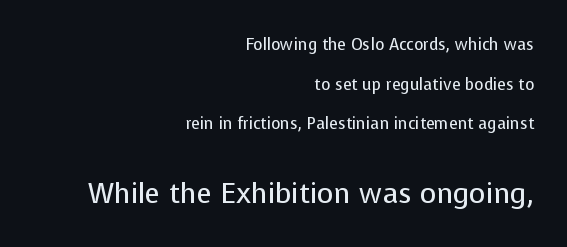
{"serif": "no", "italic": "no", "bold": "no", "weight": "regular", "width": "normal", "stroke_contrast": "low", "x_height": "medium", "monospaced": "no", "underline": "no", "align": "right", "line_spacing": "loose", "line_spacing_ratio": 2.48, "letter_spacing": "normal", "letter_spacing_em": 0.0, "larger_block": "second", "size_ratio": 1.75, "glyph_px": 28}
